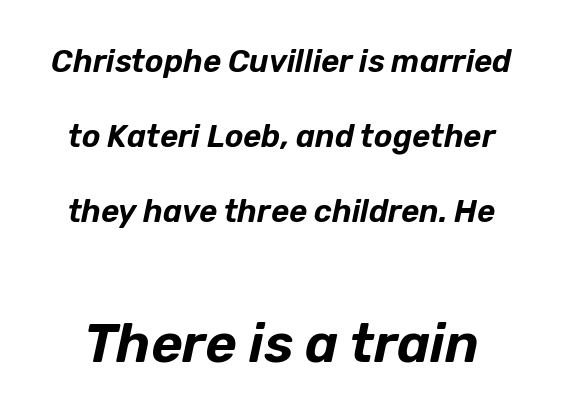
Q: Is the text italic (slanted)? A: Yes, it leans right by about 12 degrees.
Q: Is the text underlined? A: No.
Q: Is the spacing between letters normal or unusually wide? A: Normal.
Q: Is the spacing between lines tight, normal or loose? A: Loose.
Q: Which block of text is set in a larger size, the first (top) or the second (bottom)? A: The second (bottom) one.
Q: Width (condensed, normal, or wide)? A: Normal.
Q: Stroke contrast? A: Low.
Q: x-height? A: Medium.
Q: Monospaced? A: No.
